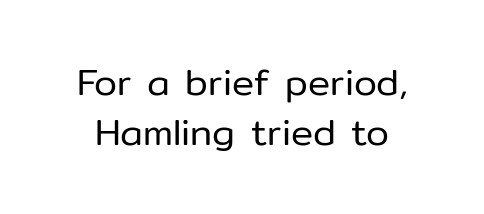
Q: Is the text bold? A: No.
Q: Is the text italic (slanted)? A: No, it is upright.
Q: Is the typeface a serif or a sans-serif typeface? A: Sans-serif.
Q: Is the text underlined? A: No.
Q: Is the spacing between letters normal or unusually wide? A: Normal.
Q: Is the spacing between lines tight, normal or loose? A: Normal.
Q: Width (condensed, normal, or wide)? A: Normal.
Q: Stroke contrast? A: Low.
Q: x-height? A: Medium.
Q: Monospaced? A: No.
